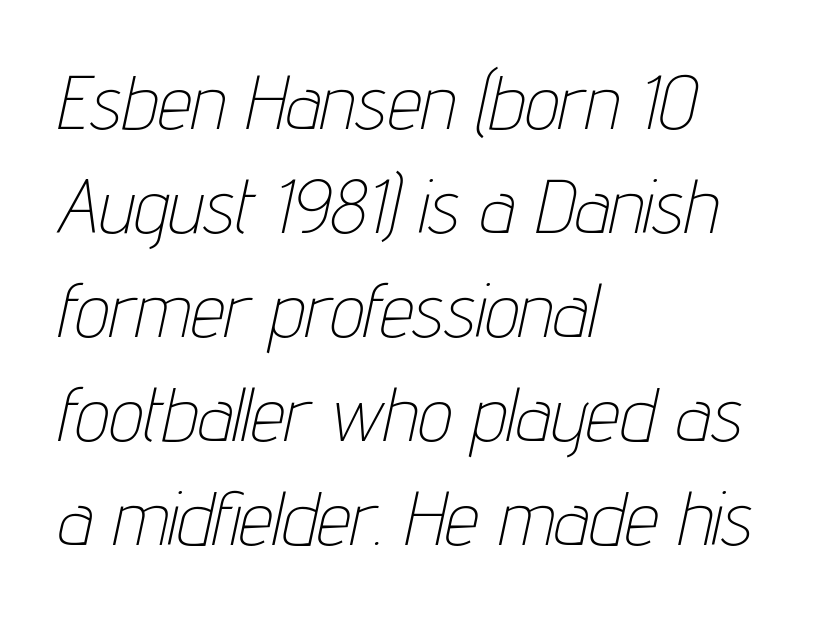
Note the varied advance widths — an 'i' is clearly narrower than an 'm'. The paragraph shown leans on its left margin. Beneath every word, the page is bare. This reads as an unemphasized weight, regular at the heaviest. What's the leading like? Ordinary, nothing unusual. This sample uses an oblique cut, with every glyph tilted off the vertical.
